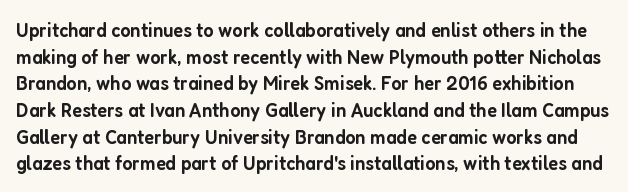
Q: Is the text bold? A: Semi-bold.
Q: Is the text italic (slanted)? A: No, it is upright.
Q: Is the text underlined? A: No.
Q: Is the spacing between letters normal or unusually wide? A: Normal.
Q: Is the spacing between lines tight, normal or loose? A: Normal.
